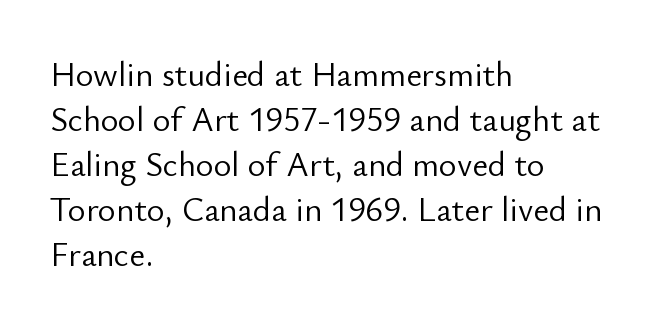
Q: Is the text bold? A: No.
Q: Is the text italic (slanted)? A: No, it is upright.
Q: Is the typeface a serif or a sans-serif typeface? A: Sans-serif.
Q: Is the text underlined? A: No.
Q: How is the paragraph aligned? A: Left-aligned.
Q: Is the spacing between letters normal or unusually wide? A: Normal.
Q: Is the spacing between lines tight, normal or loose? A: Normal.
Q: Width (condensed, normal, or wide)? A: Normal.
Q: Stroke contrast? A: Low.
Q: x-height? A: Small.
Q: Monospaced? A: No.
